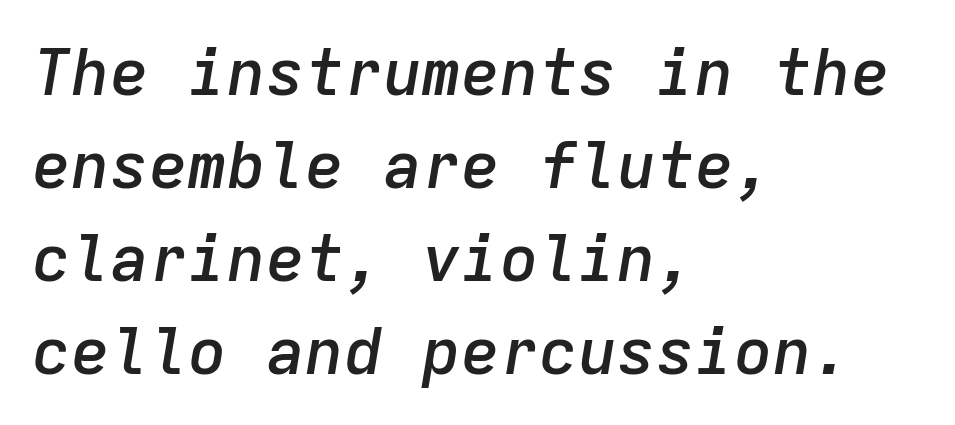
{"italic": "yes", "lean": "right", "slant_degrees": 9, "bold": "semi", "weight": "semibold", "width": "normal", "stroke_contrast": "low", "x_height": "medium", "monospaced": "yes", "underline": "no", "align": "left", "line_spacing": "normal", "line_spacing_ratio": 1.43, "letter_spacing": "normal", "letter_spacing_em": 0.0, "glyph_px": 65}
